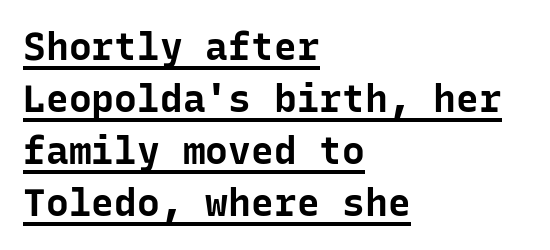
{"serif": "no", "italic": "no", "bold": "yes", "weight": "bold", "width": "normal", "stroke_contrast": "low", "x_height": "medium", "monospaced": "yes", "underline": "yes", "align": "left", "line_spacing": "normal", "line_spacing_ratio": 1.37, "letter_spacing": "normal", "letter_spacing_em": 0.0, "glyph_px": 38}
